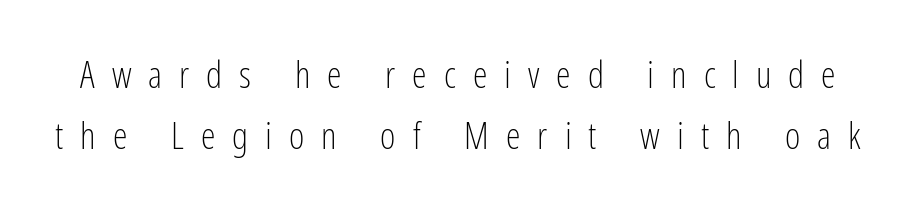
Note: no serifs on the glyphs. The zone under the glyphs is completely vacant. The face used here is proportionally spaced, like ordinary book or web type. What stands out about the letter spacing? Its width — letters are far apart.
